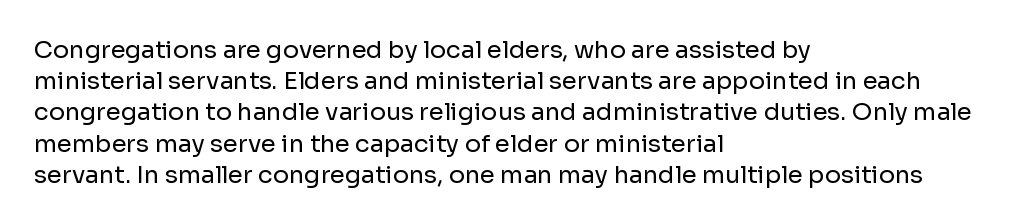
{"italic": "no", "bold": "no", "underline": "no", "align": "left", "line_spacing": "normal", "line_spacing_ratio": 1.3, "letter_spacing": "normal", "letter_spacing_em": 0.0, "glyph_px": 24}
